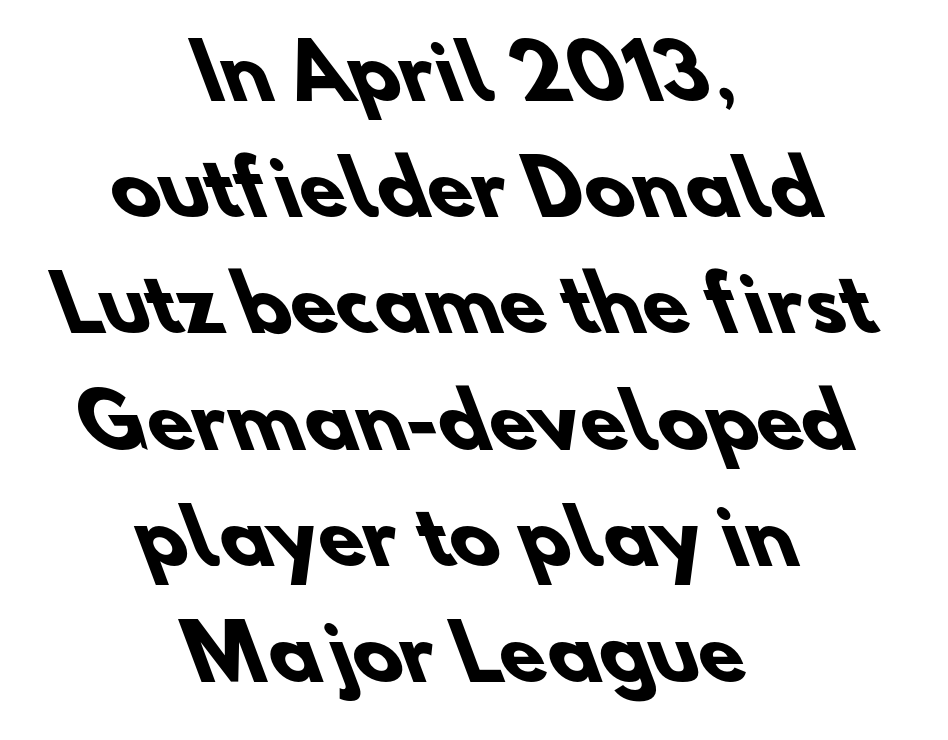
The image shows 74 px heavy sans-serif type; set centered, normal line spacing (1.57x), normal letter spacing, not underlined; low stroke contrast and a small x-height.
